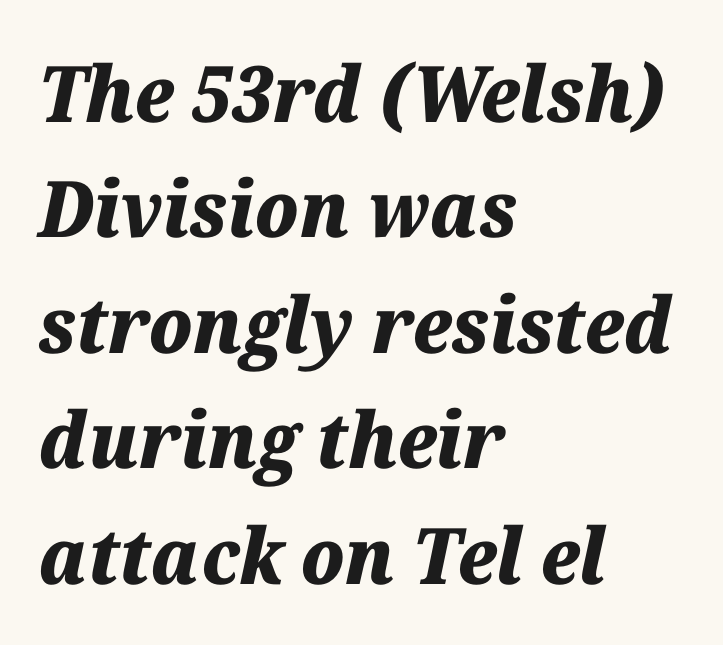
The image shows 78 px heavy type, italic (leaning right); set left-aligned, normal line spacing (1.48x), normal letter spacing, not underlined; medium stroke contrast and a medium x-height.
